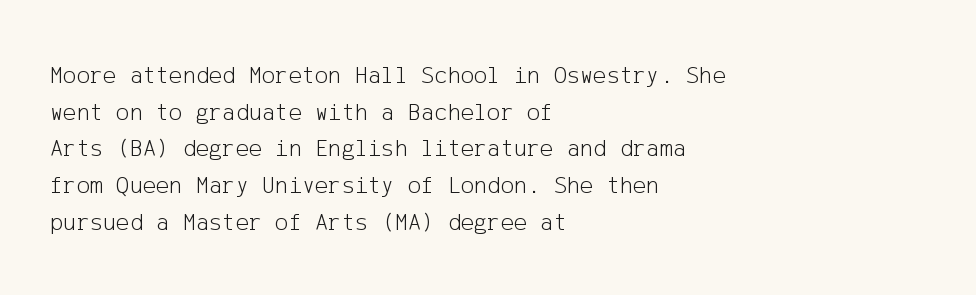
Q: Is the text bold? A: No.
Q: Is the text italic (slanted)? A: No, it is upright.
Q: Is the text underlined? A: No.
Q: How is the paragraph aligned? A: Left-aligned.
Q: Is the spacing between letters normal or unusually wide? A: Normal.
Q: Is the spacing between lines tight, normal or loose? A: Normal.
